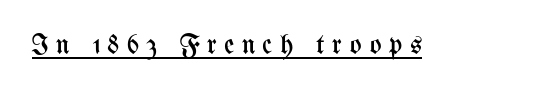
{"italic": "no", "bold": "no", "weight": "regular", "width": "condensed", "stroke_contrast": "medium", "x_height": "medium", "monospaced": "no", "underline": "yes", "letter_spacing": "wide", "letter_spacing_em": 0.26, "glyph_px": 28}
